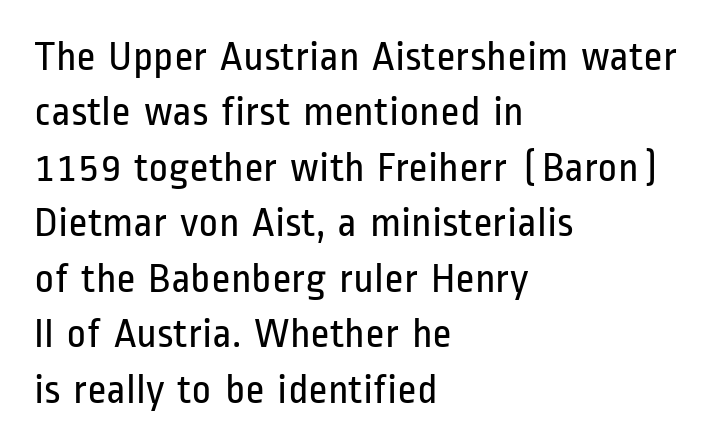
Spacing between characters is what you'd get straight out of the box. A typesetter would call this proportional, since set widths differ per character. The typography opts for an upright posture over an oblique one. Ink coverage per letter is moderate at most. The rows are spaced the way most documents space them.
